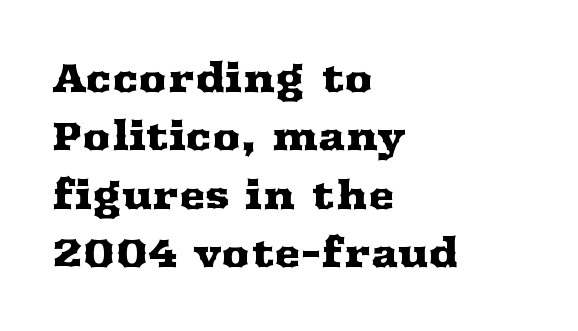
Q: Is the text italic (slanted)? A: No, it is upright.
Q: Is the typeface a serif or a sans-serif typeface? A: Serif.
Q: Is the text underlined? A: No.
Q: How is the paragraph aligned? A: Left-aligned.
Q: Is the spacing between letters normal or unusually wide? A: Normal.
Q: Is the spacing between lines tight, normal or loose? A: Normal.
Q: Width (condensed, normal, or wide)? A: Wide.
Q: Stroke contrast? A: Medium.
Q: x-height? A: Medium.
Q: Monospaced? A: No.
